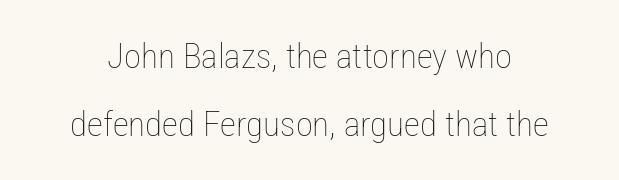
Q: Is the text bold? A: No.
Q: Is the text italic (slanted)? A: No, it is upright.
Q: Is the text underlined? A: No.
Q: Is the spacing between letters normal or unusually wide? A: Normal.
Q: Is the spacing between lines tight, normal or loose? A: Loose.
Q: Width (condensed, normal, or wide)? A: Condensed.
Q: Stroke contrast? A: Low.
Q: x-height? A: Medium.
Q: Monospaced? A: No.
